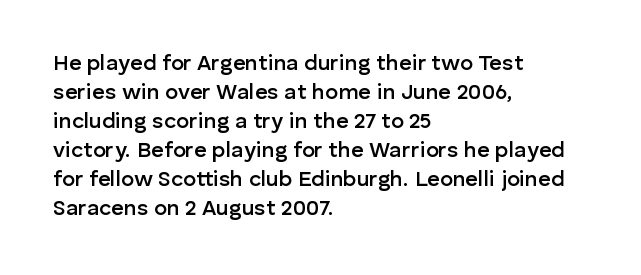
If you drew a ruler down the left edge, every line would touch it. The specimen reads as upright at a glance. The rendering uses a moderate line-height, typical for paragraphs. Has an underline been added? It has not. The line texture is even and compact thanks to regular tracking. Summary of weight: moderately heavy, a semibold.
